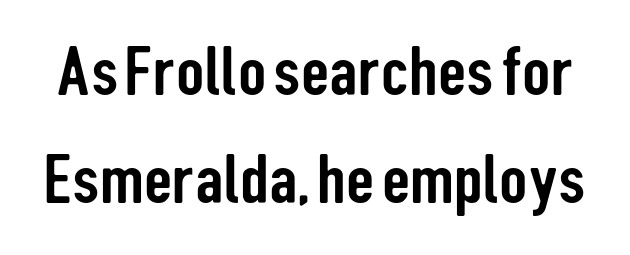
Varying glyph widths throughout — classic text-font behaviour. Unmarked baselines from the first word to the last. Characters follow at the spacing the type designer built in. These lines are composed in type without serifs. Every stem runs plumb, perpendicular to the baseline. This block has exactly the height ordinary leading produces.
